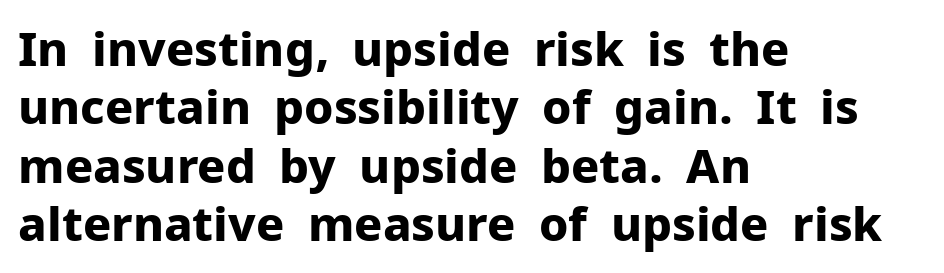
Q: Is the text bold? A: Yes.
Q: Is the text italic (slanted)? A: No, it is upright.
Q: Is the typeface a serif or a sans-serif typeface? A: Sans-serif.
Q: Is the text underlined? A: No.
Q: How is the paragraph aligned? A: Left-aligned.
Q: Is the spacing between letters normal or unusually wide? A: Normal.
Q: Width (condensed, normal, or wide)? A: Normal.
Q: Stroke contrast? A: Low.
Q: x-height? A: Medium.
Q: Monospaced? A: No.
